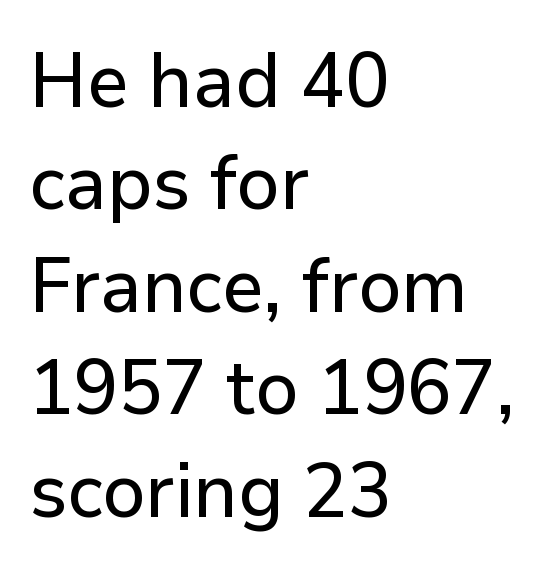
Q: Is the text italic (slanted)? A: No, it is upright.
Q: Is the typeface a serif or a sans-serif typeface? A: Sans-serif.
Q: Is the text underlined? A: No.
Q: How is the paragraph aligned? A: Left-aligned.
Q: Is the spacing between letters normal or unusually wide? A: Normal.
Q: Is the spacing between lines tight, normal or loose? A: Normal.
Q: Width (condensed, normal, or wide)? A: Normal.
Q: Stroke contrast? A: Low.
Q: x-height? A: Medium.
Q: Monospaced? A: No.
